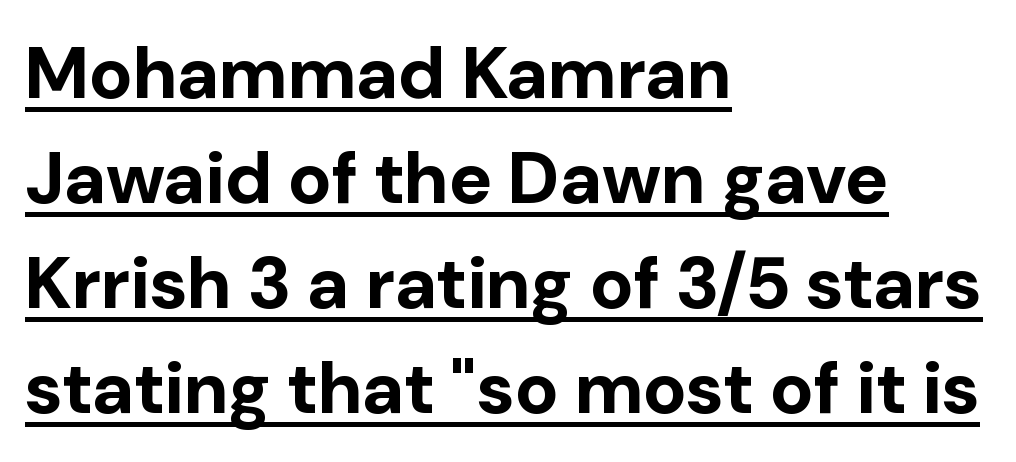
Compared with an ordinary text face, these strokes are far heavier — a full bold. Spacing between characters is what you'd get straight out of the box. Regarding leading, the lines here are spaced in the standard way. The passage shown is typed in a proportional face where columns would drift. Examine the stroke ends and you'll find no serifs.
